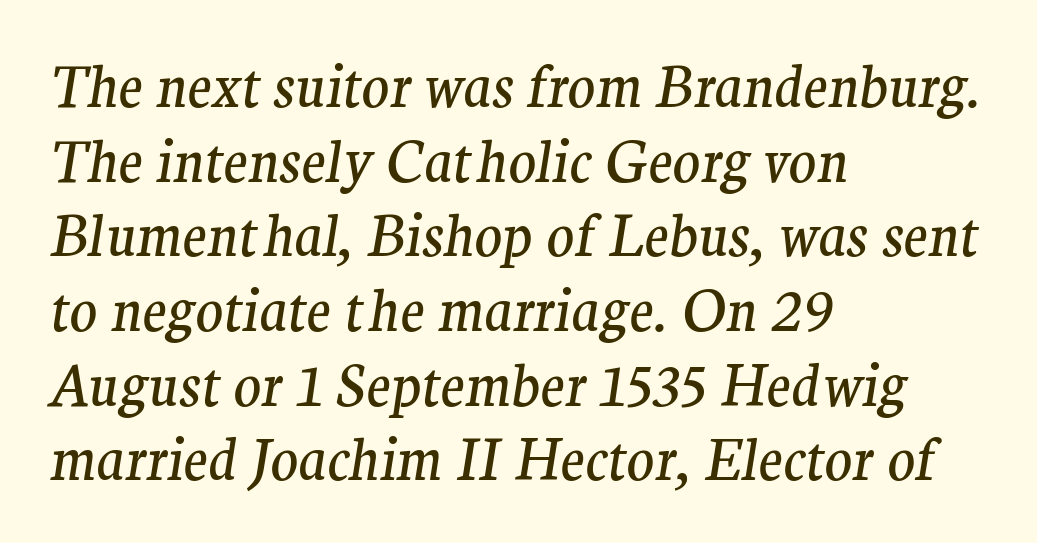
Q: Is the text bold? A: No.
Q: Is the text italic (slanted)? A: Yes, it leans right by about 9 degrees.
Q: Is the typeface a serif or a sans-serif typeface? A: Serif.
Q: Is the text underlined? A: No.
Q: How is the paragraph aligned? A: Left-aligned.
Q: Is the spacing between letters normal or unusually wide? A: Normal.
Q: Is the spacing between lines tight, normal or loose? A: Normal.
Q: Width (condensed, normal, or wide)? A: Normal.
Q: Stroke contrast? A: Medium.
Q: x-height? A: Medium.
Q: Monospaced? A: No.
